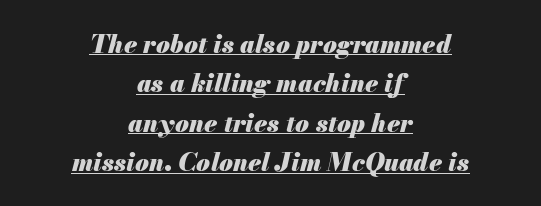
Q: Is the text bold? A: Yes.
Q: Is the text italic (slanted)? A: Yes, it leans right by about 13 degrees.
Q: Is the text underlined? A: Yes.
Q: How is the paragraph aligned? A: Centered.
Q: Is the spacing between letters normal or unusually wide? A: Normal.
Q: Is the spacing between lines tight, normal or loose? A: Normal.
